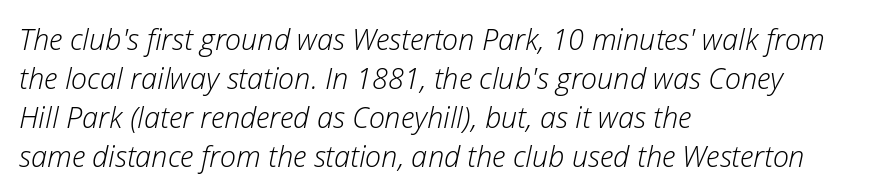
The image shows 29 px light type, italic (leaning right); set left-aligned, normal line spacing (1.34x), normal letter spacing, not underlined; low stroke contrast and a medium x-height.
